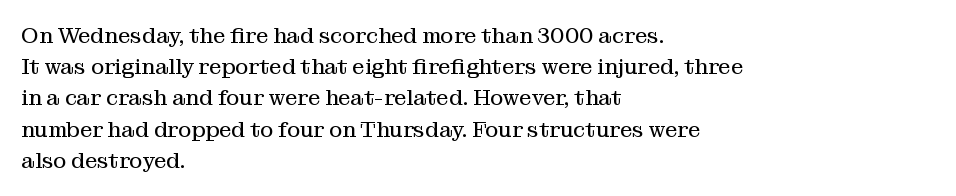
{"italic": "no", "bold": "no", "underline": "no", "align": "left", "line_spacing": "normal", "line_spacing_ratio": 1.42, "letter_spacing": "normal", "letter_spacing_em": 0.0, "glyph_px": 22}
